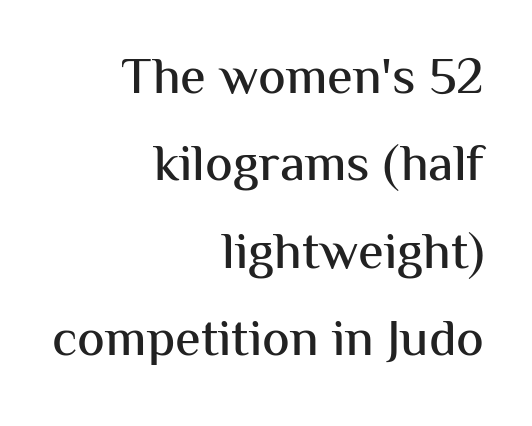
Q: Is the text italic (slanted)? A: No, it is upright.
Q: Is the typeface a serif or a sans-serif typeface? A: Sans-serif.
Q: Is the text underlined? A: No.
Q: How is the paragraph aligned? A: Right-aligned.
Q: Is the spacing between letters normal or unusually wide? A: Normal.
Q: Is the spacing between lines tight, normal or loose? A: Normal.
Q: Width (condensed, normal, or wide)? A: Normal.
Q: Stroke contrast? A: Medium.
Q: x-height? A: Medium.
Q: Monospaced? A: No.
